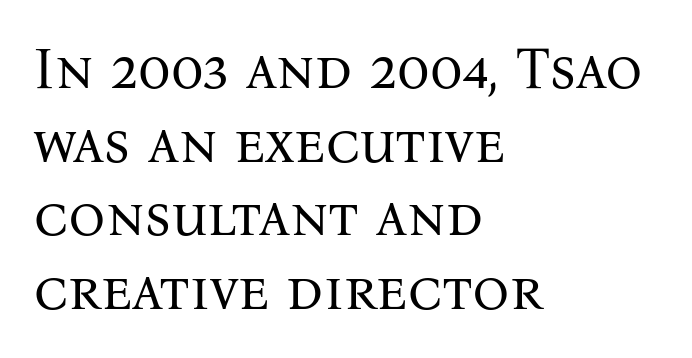
No letter is thick-stroked: the sample isn't bold. Interline gaps are of average width in this sample. The specimen reads as upright at a glance. Yep, those are serifs on the letters. You could not count columns in this text — the font is proportionally spaced. If you drew a ruler down the left edge, every line would touch it.
